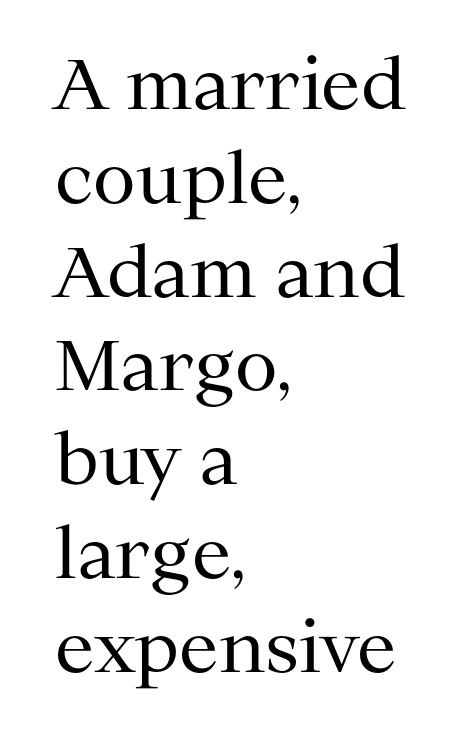
The image shows 70 px regular-weight serif type, upright; set left-aligned, normal line spacing (1.34x), normal letter spacing, not underlined; medium stroke contrast and a medium x-height.
